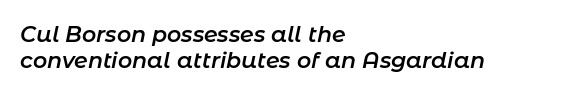
The line texture is even and compact thanks to regular tracking. Beneath every word, the page is bare. Casual observation: everything's shoved over to the left. Every character sits at an angle, as italics do.
